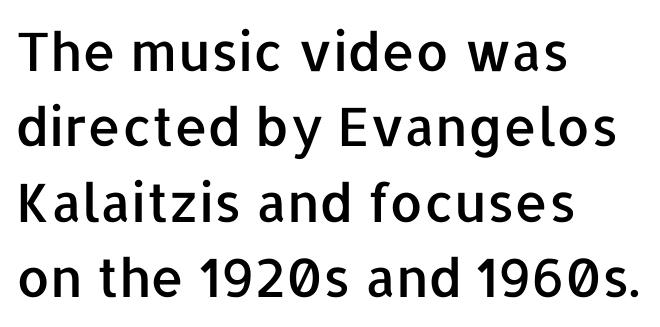
{"serif": "no", "italic": "no", "width": "normal", "stroke_contrast": "low", "x_height": "medium", "monospaced": "no", "underline": "no", "align": "left", "line_spacing": "normal", "line_spacing_ratio": 1.42, "letter_spacing": "normal", "letter_spacing_em": 0.0, "glyph_px": 53}
